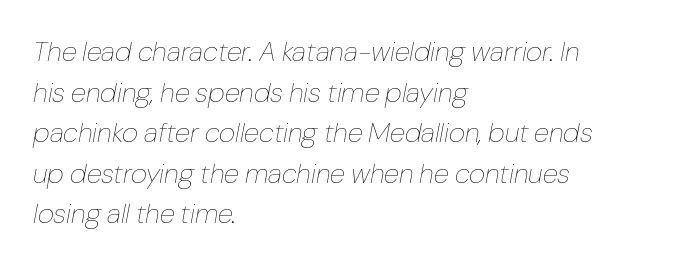
Q: Is the text bold? A: No.
Q: Is the text italic (slanted)? A: Yes, it leans right by about 10 degrees.
Q: Is the text underlined? A: No.
Q: How is the paragraph aligned? A: Left-aligned.
Q: Is the spacing between letters normal or unusually wide? A: Normal.
Q: Is the spacing between lines tight, normal or loose? A: Normal.
Q: Width (condensed, normal, or wide)? A: Normal.
Q: Stroke contrast? A: Low.
Q: x-height? A: Medium.
Q: Monospaced? A: No.
